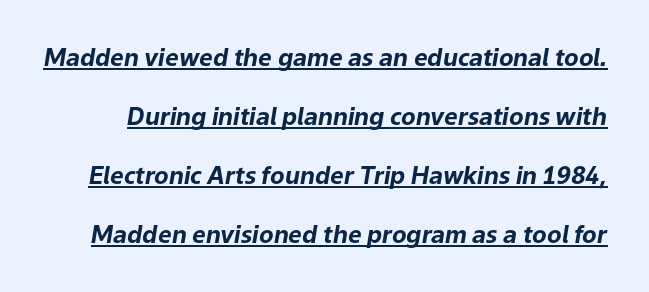
Q: Is the text bold? A: Yes.
Q: Is the text italic (slanted)? A: Yes, it leans right by about 9 degrees.
Q: Is the text underlined? A: Yes.
Q: Is the spacing between letters normal or unusually wide? A: Normal.
Q: Is the spacing between lines tight, normal or loose? A: Loose.
